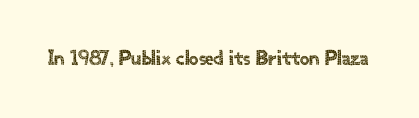
The image shows 21 px text type, upright; set normal letter spacing, not underlined.
